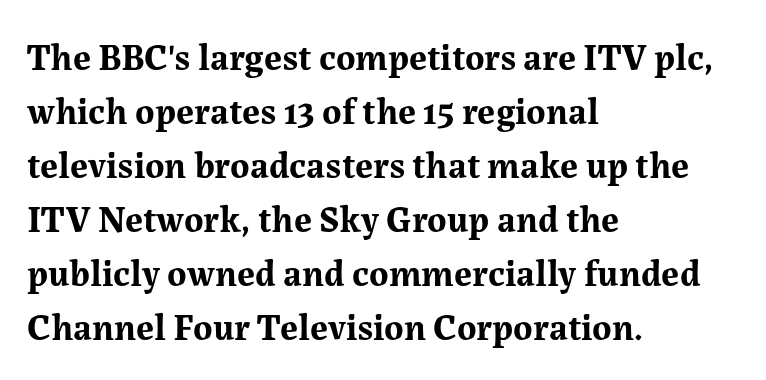
Q: Is the text bold? A: Yes.
Q: Is the text italic (slanted)? A: No, it is upright.
Q: Is the typeface a serif or a sans-serif typeface? A: Serif.
Q: Is the text underlined? A: No.
Q: How is the paragraph aligned? A: Left-aligned.
Q: Is the spacing between letters normal or unusually wide? A: Normal.
Q: Is the spacing between lines tight, normal or loose? A: Normal.
Q: Width (condensed, normal, or wide)? A: Normal.
Q: Stroke contrast? A: Medium.
Q: x-height? A: Medium.
Q: Monospaced? A: No.
